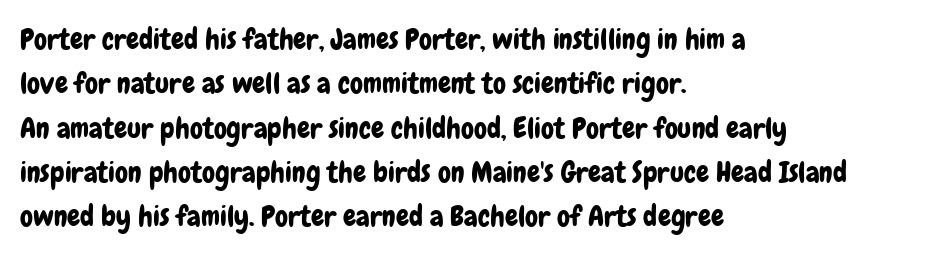
{"serif": "no", "italic": "no", "width": "condensed", "stroke_contrast": "low", "x_height": "medium", "monospaced": "no", "underline": "no", "align": "left", "line_spacing": "normal", "line_spacing_ratio": 1.53, "letter_spacing": "normal", "letter_spacing_em": 0.0, "glyph_px": 29}
